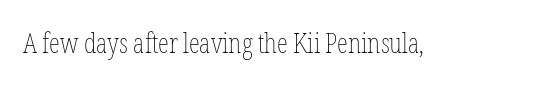
Q: Is the text bold? A: No.
Q: Is the text italic (slanted)? A: No, it is upright.
Q: Is the text underlined? A: No.
Q: Is the spacing between letters normal or unusually wide? A: Normal.
Q: Width (condensed, normal, or wide)? A: Condensed.
Q: Stroke contrast? A: Low.
Q: x-height? A: Medium.
Q: Monospaced? A: No.
